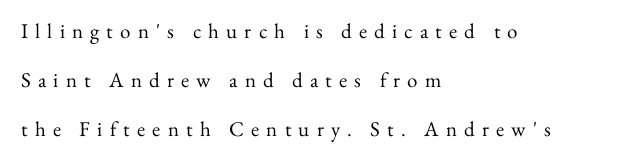
{"italic": "no", "bold": "no", "underline": "no", "align": "left", "line_spacing": "loose", "line_spacing_ratio": 2.34, "letter_spacing": "wide", "letter_spacing_em": 0.34, "glyph_px": 21}
